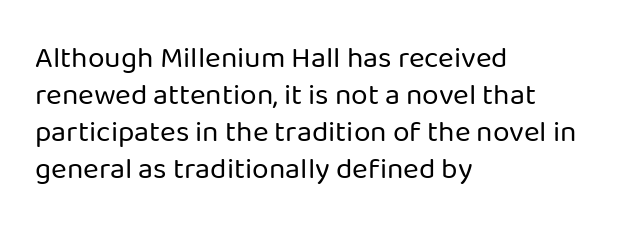
The image shows 30 px regular-weight sans-serif type, upright; set left-aligned, line spacing 1.23x, normal letter spacing, not underlined; low stroke contrast and a medium x-height.
